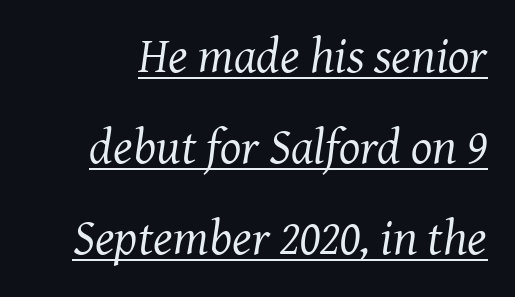
The image shows 50 px regular-weight serif type, italic (leaning right); set line spacing 1.82x, normal letter spacing, underlined; medium stroke contrast and a medium x-height.
